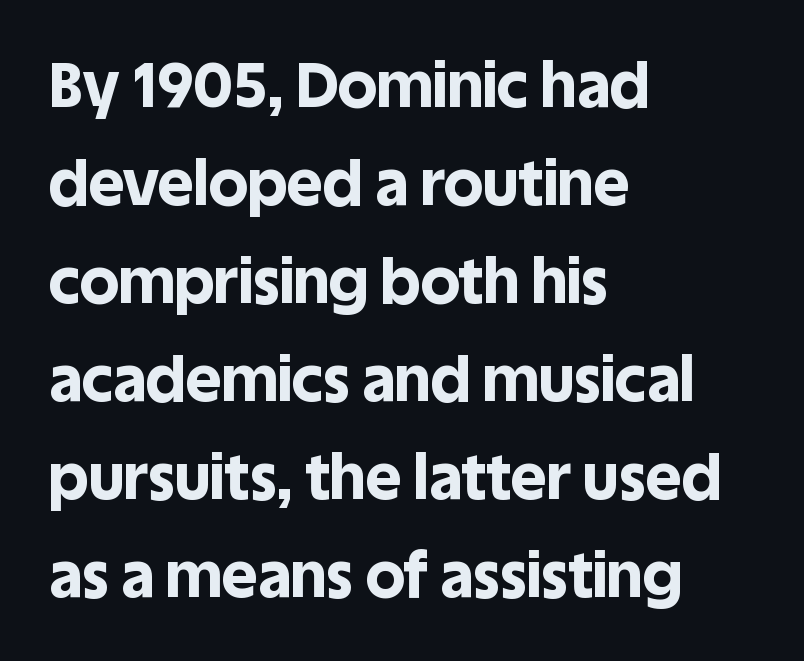
Q: Is the text bold? A: Yes.
Q: Is the text italic (slanted)? A: No, it is upright.
Q: Is the typeface a serif or a sans-serif typeface? A: Sans-serif.
Q: Is the text underlined? A: No.
Q: How is the paragraph aligned? A: Left-aligned.
Q: Is the spacing between letters normal or unusually wide? A: Normal.
Q: Is the spacing between lines tight, normal or loose? A: Normal.
Q: Width (condensed, normal, or wide)? A: Normal.
Q: x-height? A: Large.
Q: Monospaced? A: No.
